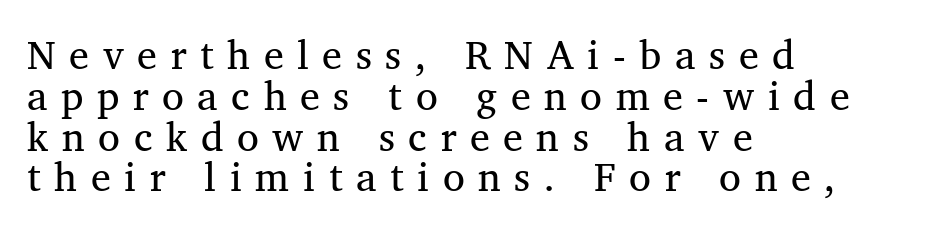
{"serif": "yes", "italic": "no", "bold": "no", "weight": "regular", "width": "normal", "stroke_contrast": "medium", "x_height": "medium", "monospaced": "no", "underline": "no", "align": "left", "line_spacing": "tight", "line_spacing_ratio": 1.02, "letter_spacing": "wide", "letter_spacing_em": 0.34, "glyph_px": 40}
